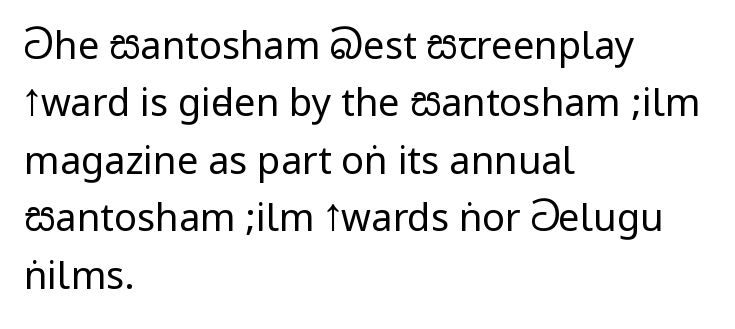
The image shows 38 px regular-weight, condensed sans-serif type, upright; set left-aligned, normal line spacing (1.51x), normal letter spacing, not underlined; low stroke contrast.
